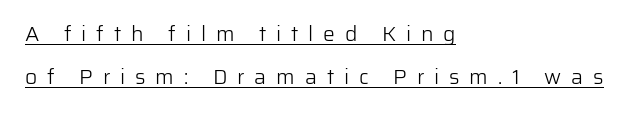
{"italic": "no", "bold": "no", "underline": "yes", "align": "left", "line_spacing": "loose", "line_spacing_ratio": 2.04, "letter_spacing": "wide", "letter_spacing_em": 0.47, "glyph_px": 21}
